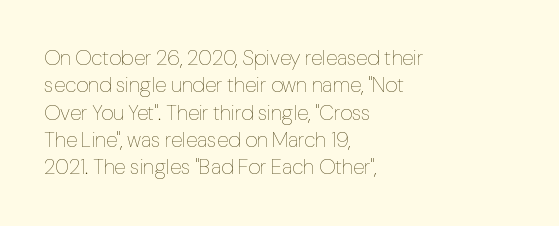
Reading down the block, your eye returns to a fixed left position each line. The weight tops out at a normal text grade. Interline gaps are of average width in this sample. The letters sit at their default tracking, neither squeezed nor spread.
